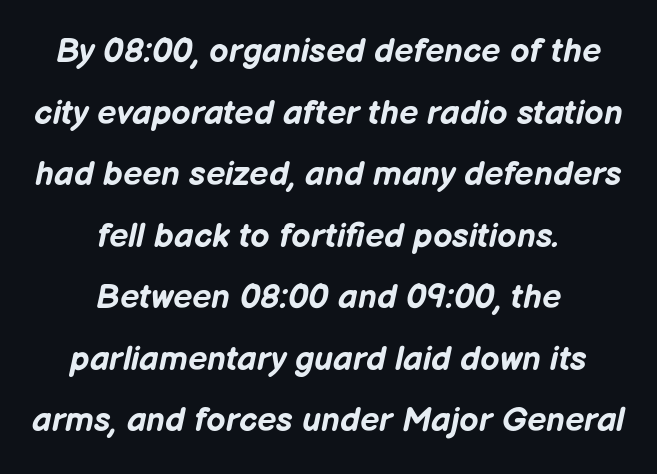
Q: Is the text bold? A: Yes.
Q: Is the text italic (slanted)? A: Yes, it leans right by about 12 degrees.
Q: Is the text underlined? A: No.
Q: How is the paragraph aligned? A: Centered.
Q: Is the spacing between letters normal or unusually wide? A: Normal.
Q: Width (condensed, normal, or wide)? A: Normal.
Q: Stroke contrast? A: Low.
Q: x-height? A: Medium.
Q: Monospaced? A: No.
